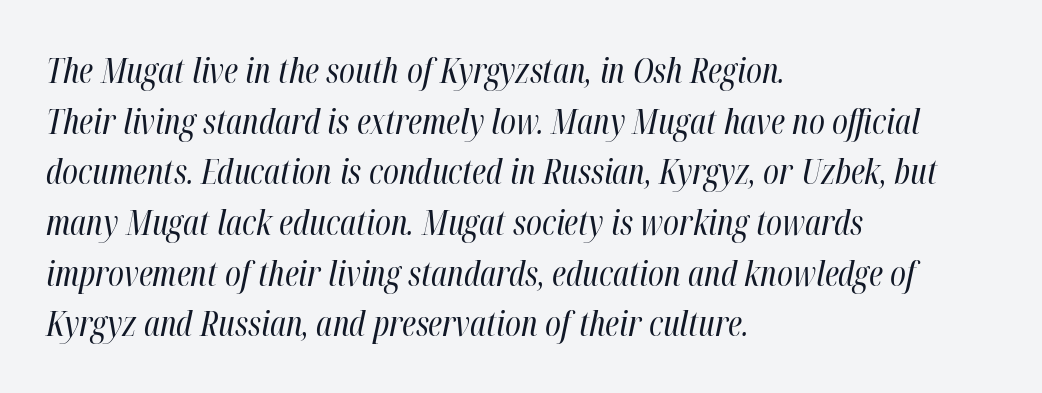
Q: Is the text bold? A: No.
Q: Is the text italic (slanted)? A: Yes, it leans right by about 12 degrees.
Q: Is the text underlined? A: No.
Q: How is the paragraph aligned? A: Left-aligned.
Q: Is the spacing between letters normal or unusually wide? A: Normal.
Q: Is the spacing between lines tight, normal or loose? A: Normal.
Q: Width (condensed, normal, or wide)? A: Condensed.
Q: Stroke contrast? A: High.
Q: x-height? A: Medium.
Q: Monospaced? A: No.
